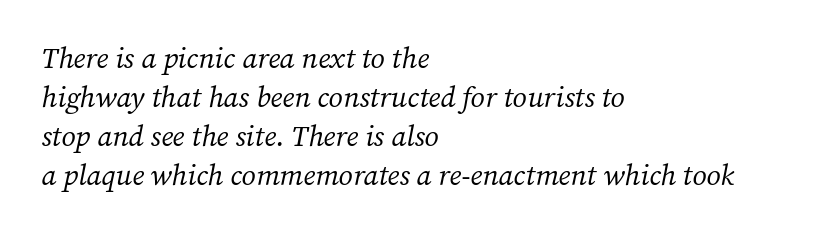
The image shows 29 px regular-weight serif type, italic (leaning right); set left-aligned, normal line spacing (1.35x), normal letter spacing, not underlined; medium stroke contrast and a medium x-height.
